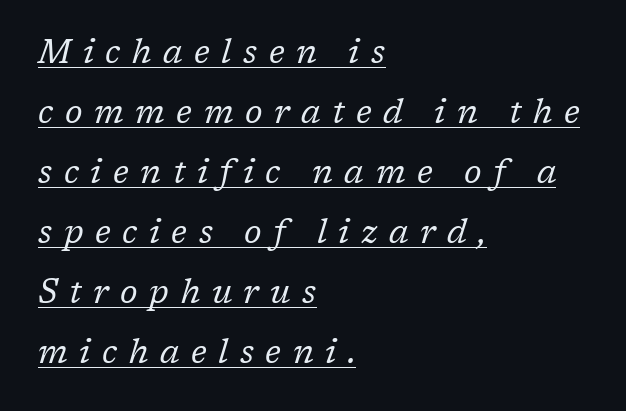
The image shows 33 px regular-weight serif type, italic (leaning right); set left-aligned, line spacing 1.82x, unusually wide letter spacing (+0.35 em), underlined; low stroke contrast and a medium x-height.
